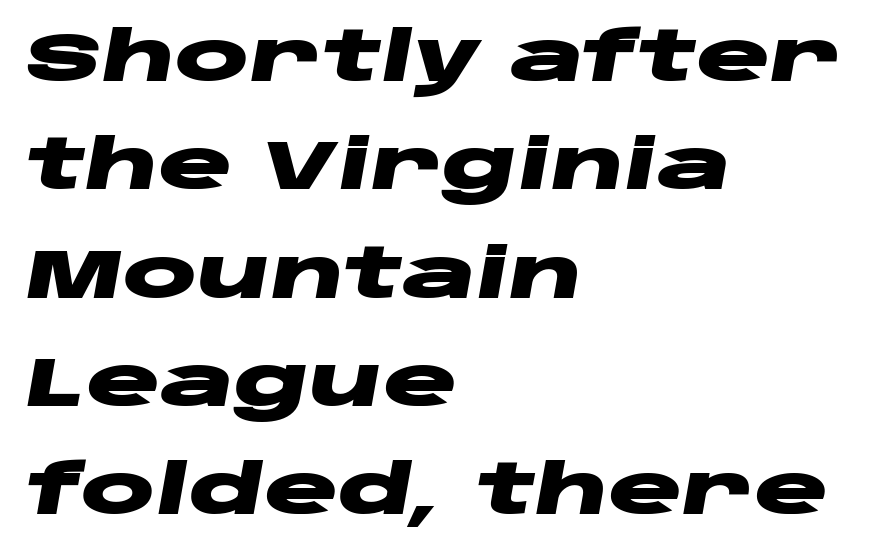
{"italic": "yes", "lean": "right", "slant_degrees": 10, "bold": "yes", "weight": "heavy", "width": "wide", "stroke_contrast": "low", "x_height": "large", "monospaced": "no", "underline": "no", "align": "left", "line_spacing": "normal", "line_spacing_ratio": 1.57, "letter_spacing": "normal", "letter_spacing_em": 0.0, "glyph_px": 69}
